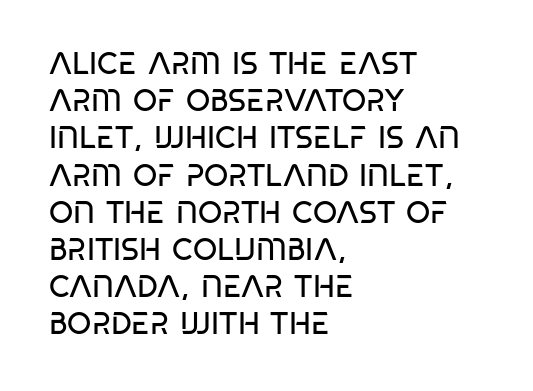
Q: Is the text bold? A: No.
Q: Is the typeface a serif or a sans-serif typeface? A: Sans-serif.
Q: Is the text underlined? A: No.
Q: How is the paragraph aligned? A: Left-aligned.
Q: Is the spacing between letters normal or unusually wide? A: Normal.
Q: Width (condensed, normal, or wide)? A: Condensed.
Q: Stroke contrast? A: Low.
Q: x-height? A: Large.
Q: Monospaced? A: No.
